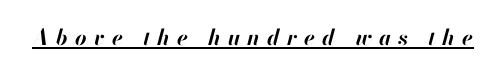
The image shows 22 px bold type, italic (leaning right); set unusually wide letter spacing (+0.32 em), underlined.
